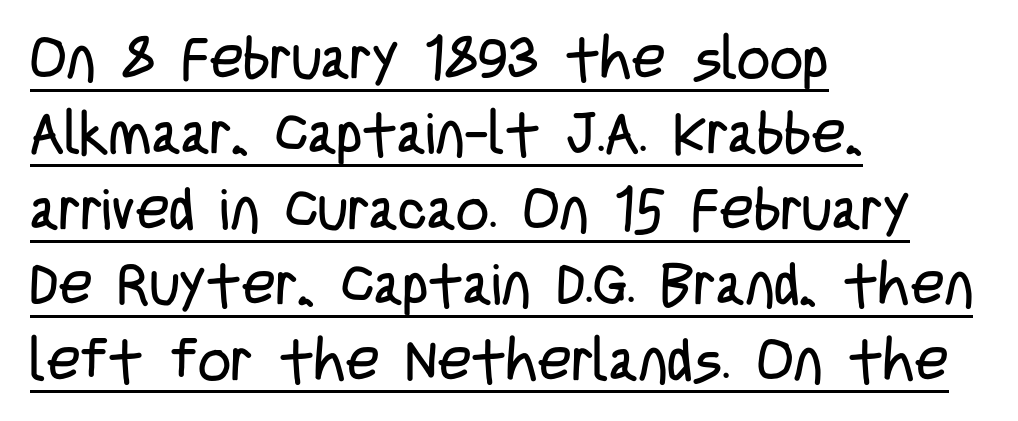
The image shows 58 px regular-weight, condensed sans-serif type, upright; set left-aligned, normal line spacing (1.3x), normal letter spacing, underlined; low stroke contrast and a large x-height.
